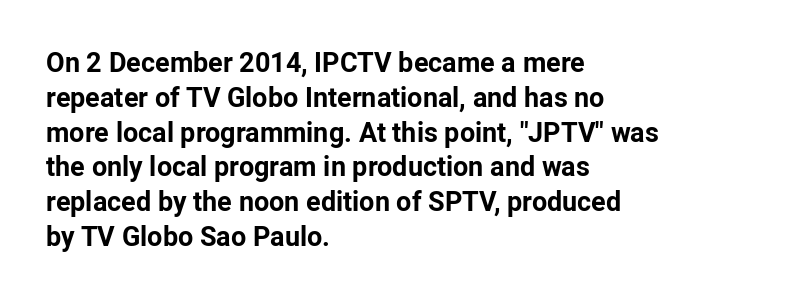
The words here are not underlined. Style check: upright. Typesetter's note: full bold, strokes at maximum text heaviness. Left-aligned paragraph, ragged on the right. One glance says typical: line gaps are just what's usual. Look at the tracking — it's just the regular setting, nothing added.
